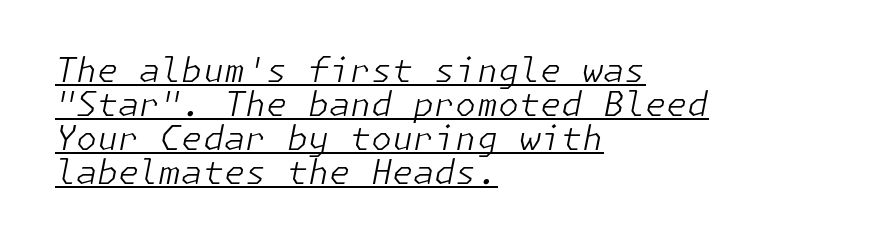
{"italic": "yes", "lean": "right", "slant_degrees": 11, "bold": "no", "weight": "light", "width": "normal", "stroke_contrast": "low", "x_height": "medium", "underline": "yes", "align": "left", "line_spacing": "tight", "line_spacing_ratio": 1.0, "letter_spacing": "normal", "letter_spacing_em": 0.0, "glyph_px": 34}
